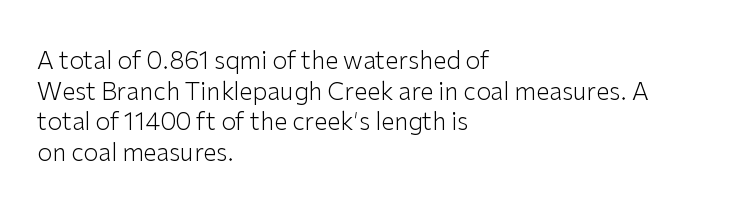
Q: Is the text bold? A: No.
Q: Is the text italic (slanted)? A: No, it is upright.
Q: Is the text underlined? A: No.
Q: How is the paragraph aligned? A: Left-aligned.
Q: Is the spacing between letters normal or unusually wide? A: Normal.
Q: Is the spacing between lines tight, normal or loose? A: Normal.
